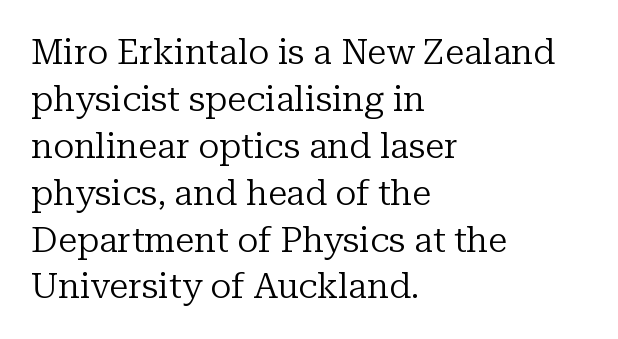
A clean baseline with only descenders dipping below it. Each letter keeps its own natural width here, so spacing adapts to shape. When letters stand straight like this, we call the style roman or upright. What kind of face is this? One with serifs.
